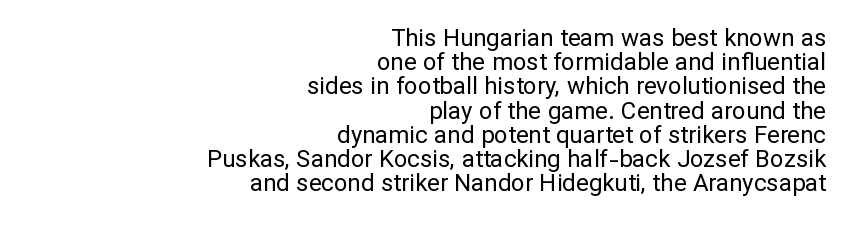
{"italic": "no", "bold": "no", "underline": "no", "align": "right", "line_spacing": "tight", "line_spacing_ratio": 1.01, "letter_spacing": "normal", "letter_spacing_em": 0.0, "glyph_px": 24}
